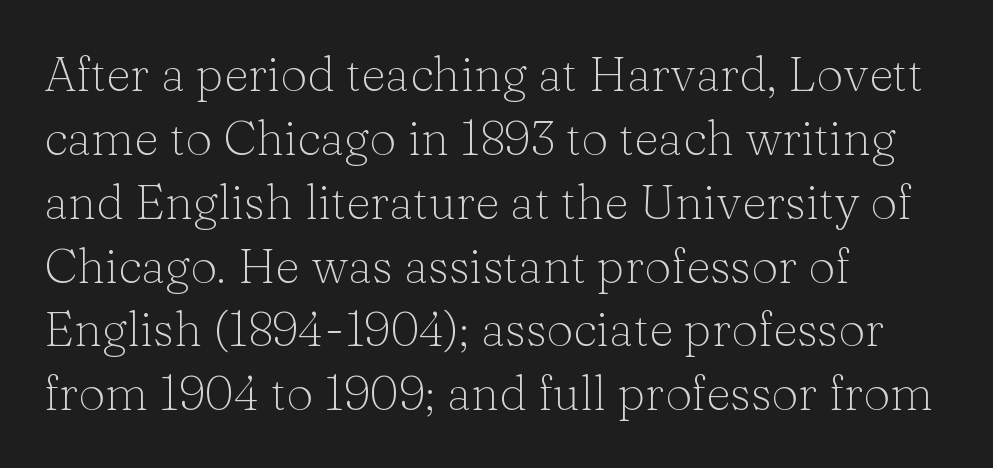
{"serif": "yes", "italic": "no", "bold": "no", "weight": "light", "width": "normal", "stroke_contrast": "low", "x_height": "medium", "monospaced": "no", "underline": "no", "align": "left", "line_spacing": "normal", "line_spacing_ratio": 1.33, "letter_spacing": "normal", "letter_spacing_em": 0.0, "glyph_px": 48}
